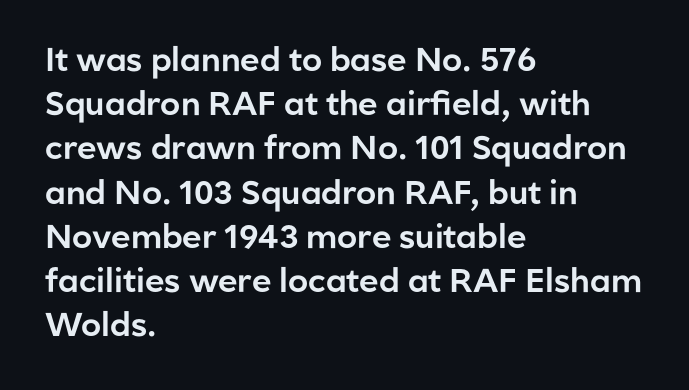
The image shows 33 px sans-serif type, upright; set left-aligned, normal line spacing (1.34x), normal letter spacing, not underlined; low stroke contrast and a medium x-height.
